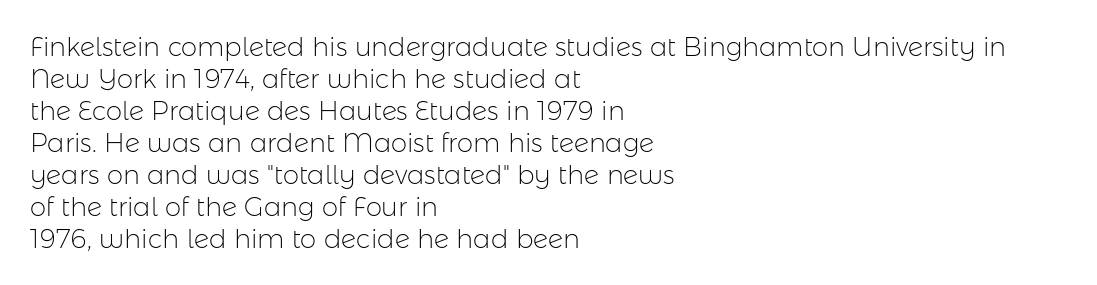
Q: Is the text bold? A: No.
Q: Is the text italic (slanted)? A: No, it is upright.
Q: Is the text underlined? A: No.
Q: How is the paragraph aligned? A: Left-aligned.
Q: Is the spacing between letters normal or unusually wide? A: Normal.
